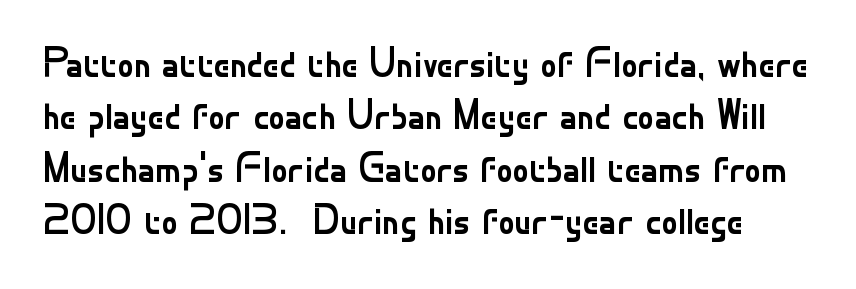
Q: Is the text bold? A: No.
Q: Is the text italic (slanted)? A: No, it is upright.
Q: Is the typeface a serif or a sans-serif typeface? A: Sans-serif.
Q: Is the text underlined? A: No.
Q: Is the spacing between letters normal or unusually wide? A: Normal.
Q: Is the spacing between lines tight, normal or loose? A: Normal.
Q: Width (condensed, normal, or wide)? A: Normal.
Q: Stroke contrast? A: Low.
Q: x-height? A: Small.
Q: Monospaced? A: No.
